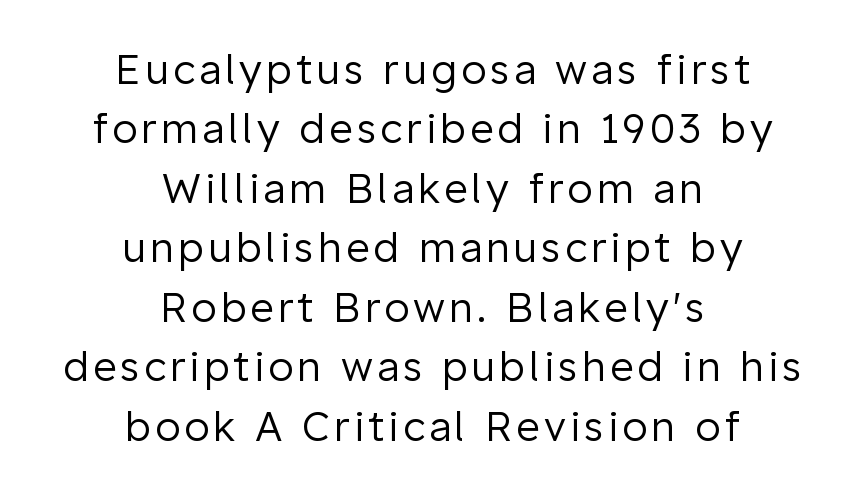
Q: Is the text bold? A: No.
Q: Is the text italic (slanted)? A: No, it is upright.
Q: Is the typeface a serif or a sans-serif typeface? A: Sans-serif.
Q: Is the text underlined? A: No.
Q: How is the paragraph aligned? A: Centered.
Q: Is the spacing between lines tight, normal or loose? A: Normal.
Q: Width (condensed, normal, or wide)? A: Normal.
Q: Stroke contrast? A: Low.
Q: x-height? A: Medium.
Q: Monospaced? A: No.
